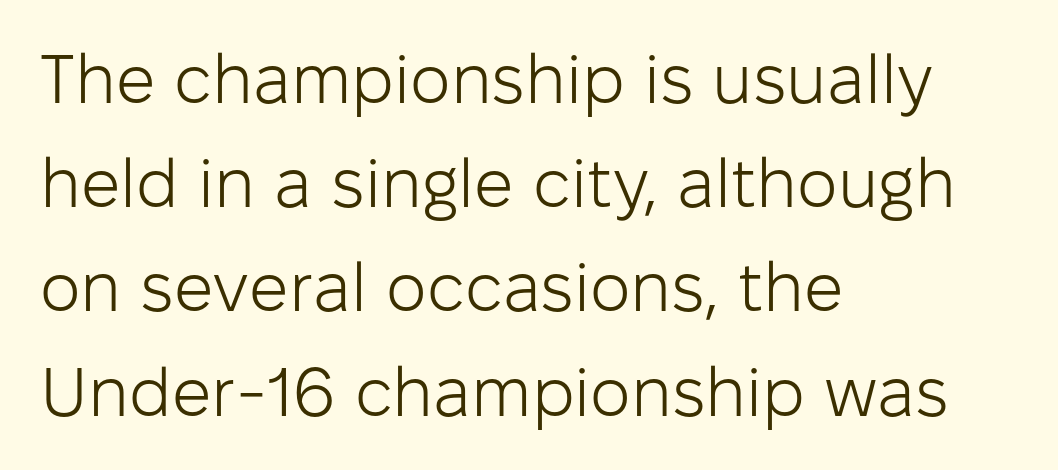
The image shows 69 px light sans-serif type, upright; set left-aligned, normal line spacing (1.51x), normal letter spacing, not underlined; low stroke contrast and a medium x-height.
